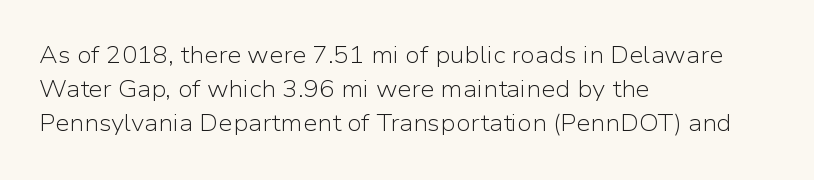
The image shows 23 px text type, upright; set left-aligned, normal line spacing (1.48x), normal letter spacing, not underlined.
